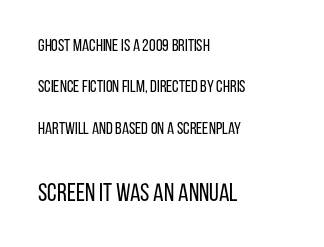
Q: Is the text bold? A: No.
Q: Is the text italic (slanted)? A: No, it is upright.
Q: Is the text underlined? A: No.
Q: How is the paragraph aligned? A: Left-aligned.
Q: Is the spacing between letters normal or unusually wide? A: Normal.
Q: Is the spacing between lines tight, normal or loose? A: Loose.
Q: Which block of text is set in a larger size, the first (top) or the second (bottom)? A: The second (bottom) one.
